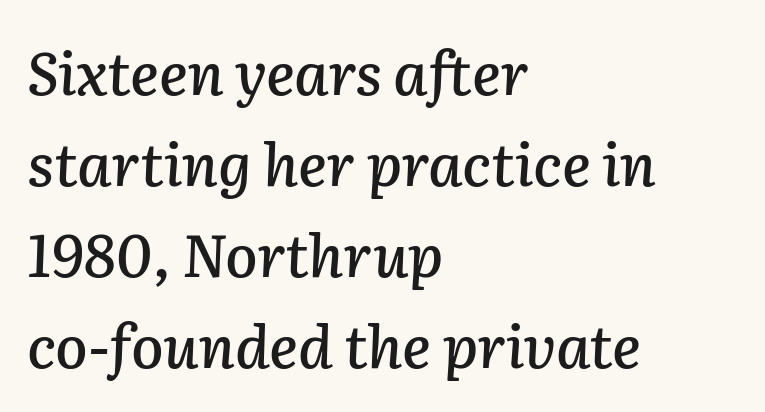
The letterforms sit shoulder to shoulder at normal distance. Compared with typical paragraphs, the rows here are spaced about the same. Is this a fixed-width face? No — the glyphs have proportional, varying widths. Posture: slanted. The foot of each line stays bare and open.
